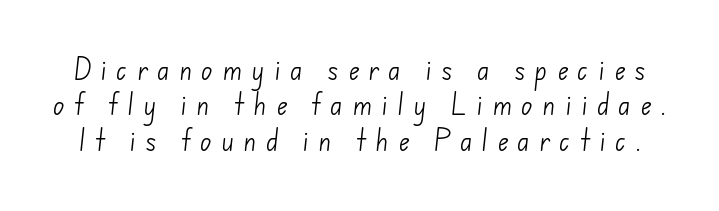
The image shows 24 px text type; set normal line spacing (1.47x), unusually wide letter spacing (+0.38 em), not underlined.
